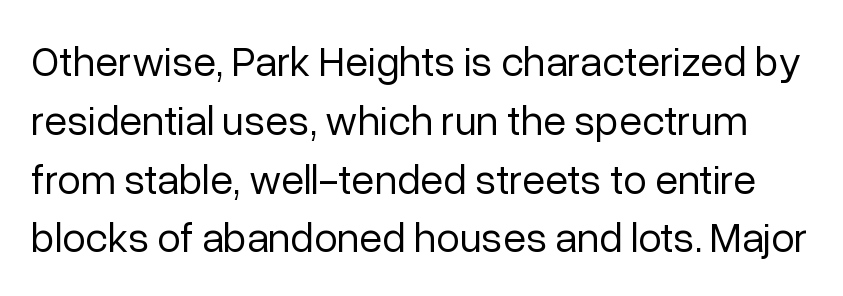
{"serif": "no", "italic": "no", "bold": "no", "weight": "regular", "width": "normal", "stroke_contrast": "low", "x_height": "medium", "monospaced": "no", "underline": "no", "line_spacing": "normal", "line_spacing_ratio": 1.4, "letter_spacing": "normal", "letter_spacing_em": 0.0, "glyph_px": 42}
